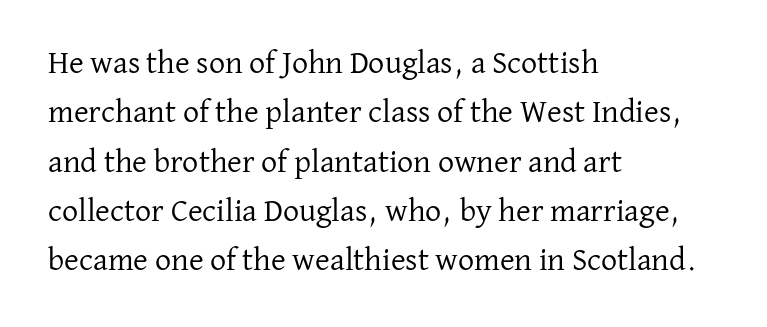
The rendering anchors every line to the left-hand side. The words here are not underlined. The face used here is seriffed, in the tradition of book romans. The cut favours lightness, reaching ordinary text weight at its darkest. The line texture is even and compact thanks to regular tracking. Ascenders rise straight up at ninety degrees.
